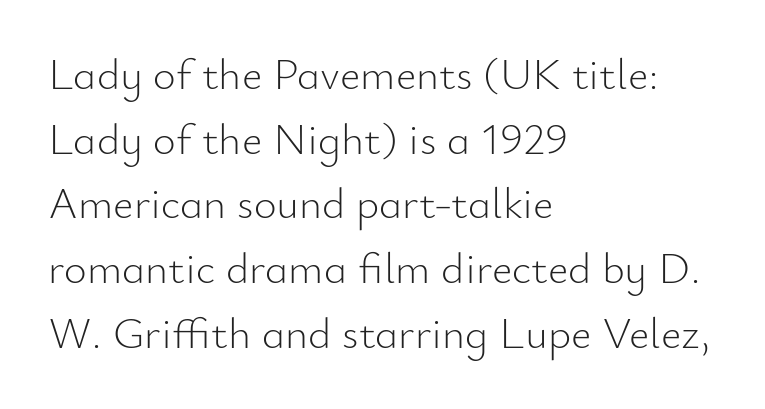
Q: Is the text bold? A: No.
Q: Is the text italic (slanted)? A: No, it is upright.
Q: Is the typeface a serif or a sans-serif typeface? A: Sans-serif.
Q: Is the text underlined? A: No.
Q: How is the paragraph aligned? A: Left-aligned.
Q: Is the spacing between letters normal or unusually wide? A: Normal.
Q: Is the spacing between lines tight, normal or loose? A: Normal.
Q: Width (condensed, normal, or wide)? A: Normal.
Q: Stroke contrast? A: Low.
Q: x-height? A: Small.
Q: Monospaced? A: No.
